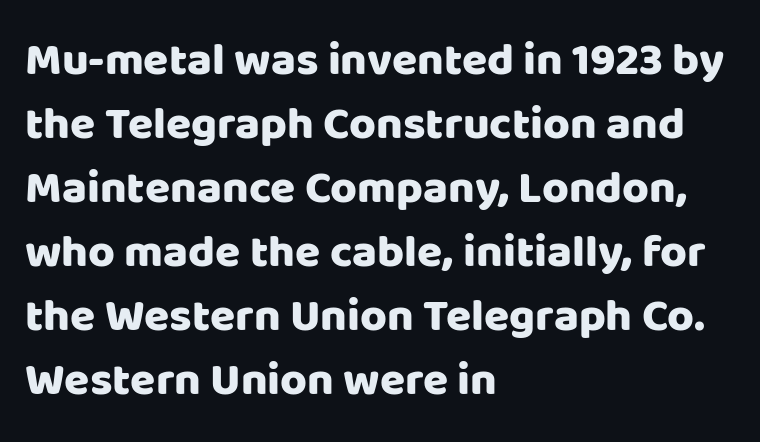
Q: Is the text italic (slanted)? A: No, it is upright.
Q: Is the typeface a serif or a sans-serif typeface? A: Sans-serif.
Q: Is the text underlined? A: No.
Q: How is the paragraph aligned? A: Left-aligned.
Q: Is the spacing between letters normal or unusually wide? A: Normal.
Q: Is the spacing between lines tight, normal or loose? A: Normal.
Q: Width (condensed, normal, or wide)? A: Normal.
Q: Stroke contrast? A: Low.
Q: x-height? A: Large.
Q: Monospaced? A: No.
